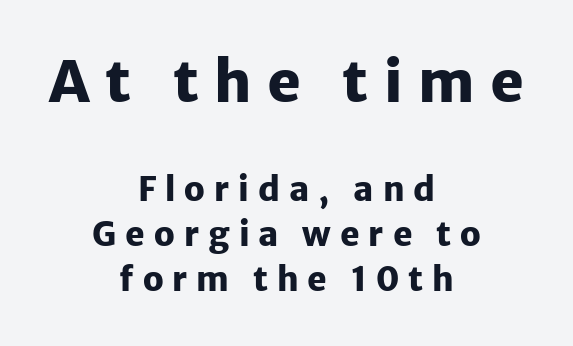
Q: Is the text bold? A: Yes.
Q: Is the text italic (slanted)? A: No, it is upright.
Q: Is the typeface a serif or a sans-serif typeface? A: Sans-serif.
Q: Is the text underlined? A: No.
Q: How is the paragraph aligned? A: Centered.
Q: Is the spacing between letters normal or unusually wide? A: Unusually wide.
Q: Is the spacing between lines tight, normal or loose? A: Normal.
Q: Which block of text is set in a larger size, the first (top) or the second (bottom)? A: The first (top) one.
Q: Width (condensed, normal, or wide)? A: Normal.
Q: Stroke contrast? A: Low.
Q: x-height? A: Medium.
Q: Monospaced? A: No.
